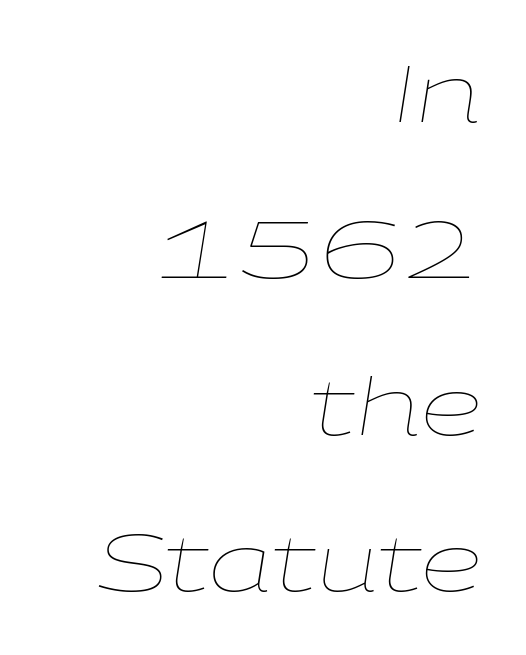
This is oblique type, the kind used for emphasis or titles. Is there much room between lines? Yes — plenty of vertical air separates them. The typesetting does not lean heavy: it is not bold. Typeset ragged left — the right edge is the straight one. No word sits above an underline. Tracking value appears to be zero — textbook default spacing.
